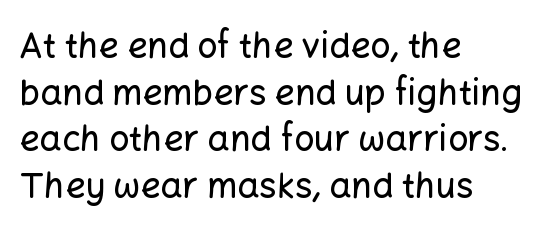
You can tell from the bare stems that sans-serif type was used. The ragged edge is on the right, which tells us the setting is flush left. Characters follow at the spacing the type designer built in. Leading matches the norm, producing a regular column. The face used here is proportionally spaced, like ordinary book or web type.
